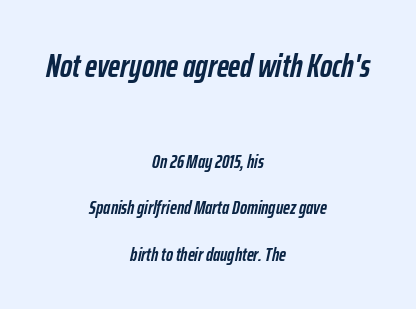
The image shows 33 px semibold, condensed type, italic (leaning right); set centered, loose line spacing (2.44x), normal letter spacing, not underlined; the first (top) block is 1.74x larger; low stroke contrast and a medium x-height.
